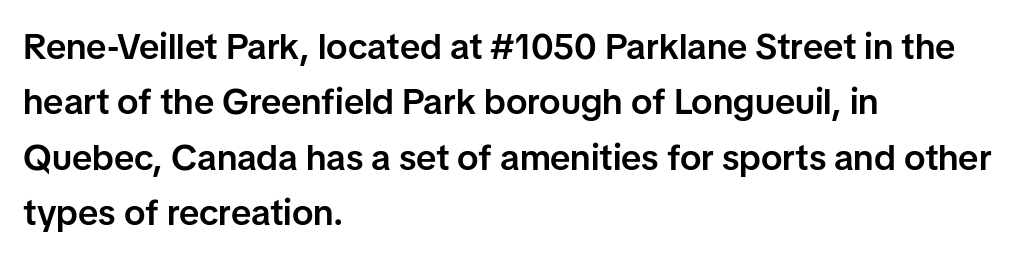
Q: Is the text bold? A: Semi-bold.
Q: Is the text italic (slanted)? A: No, it is upright.
Q: Is the typeface a serif or a sans-serif typeface? A: Sans-serif.
Q: Is the text underlined? A: No.
Q: How is the paragraph aligned? A: Left-aligned.
Q: Is the spacing between letters normal or unusually wide? A: Normal.
Q: Is the spacing between lines tight, normal or loose? A: Normal.
Q: Width (condensed, normal, or wide)? A: Normal.
Q: Stroke contrast? A: Low.
Q: x-height? A: Medium.
Q: Monospaced? A: No.
